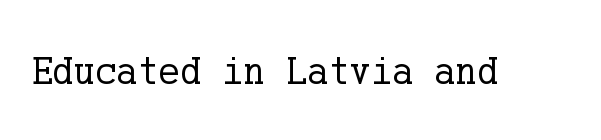
The image shows 40 px regular-weight serif type, upright; set normal letter spacing, not underlined; low stroke contrast and a medium x-height.
